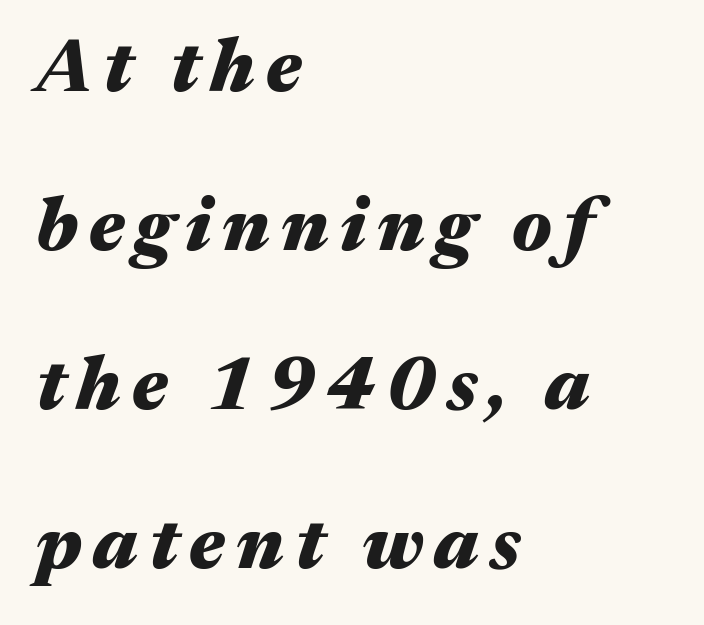
The image shows 74 px heavy, wide type, italic (leaning right); set left-aligned, loose line spacing (2.15x), not underlined; medium stroke contrast and a medium x-height.
